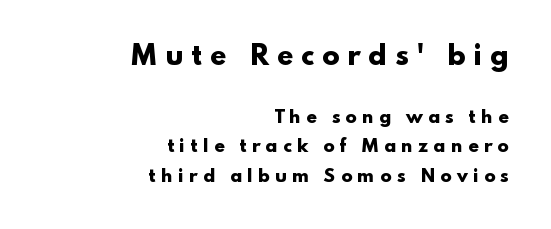
The image shows 26 px bold type, upright; set right-aligned, line spacing 1.73x, unusually wide letter spacing (+0.29 em), not underlined; the first (top) block is 1.53x larger.
